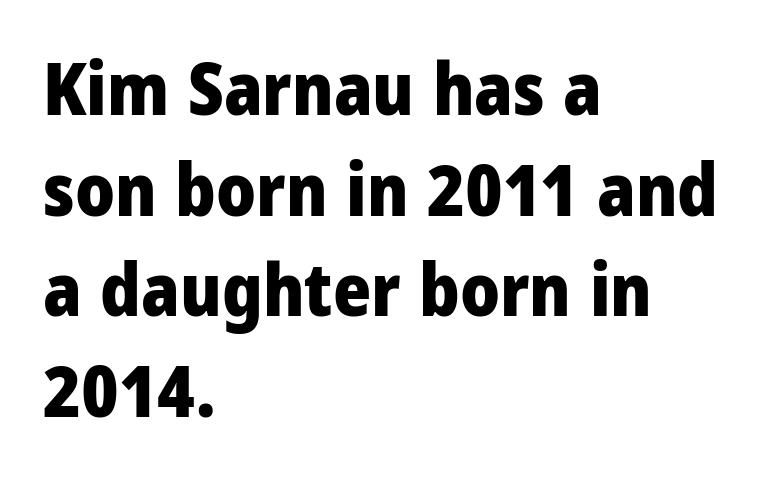
The image shows 73 px heavy, condensed sans-serif type, upright; set left-aligned, normal line spacing (1.38x), normal letter spacing, not underlined; low stroke contrast and a large x-height.
